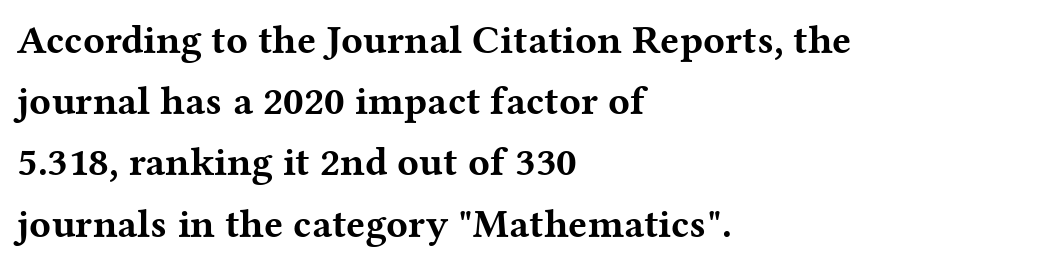
The image shows 40 px bold, wide serif type, upright; set left-aligned, normal line spacing (1.53x), normal letter spacing, not underlined; medium stroke contrast and a medium x-height.
